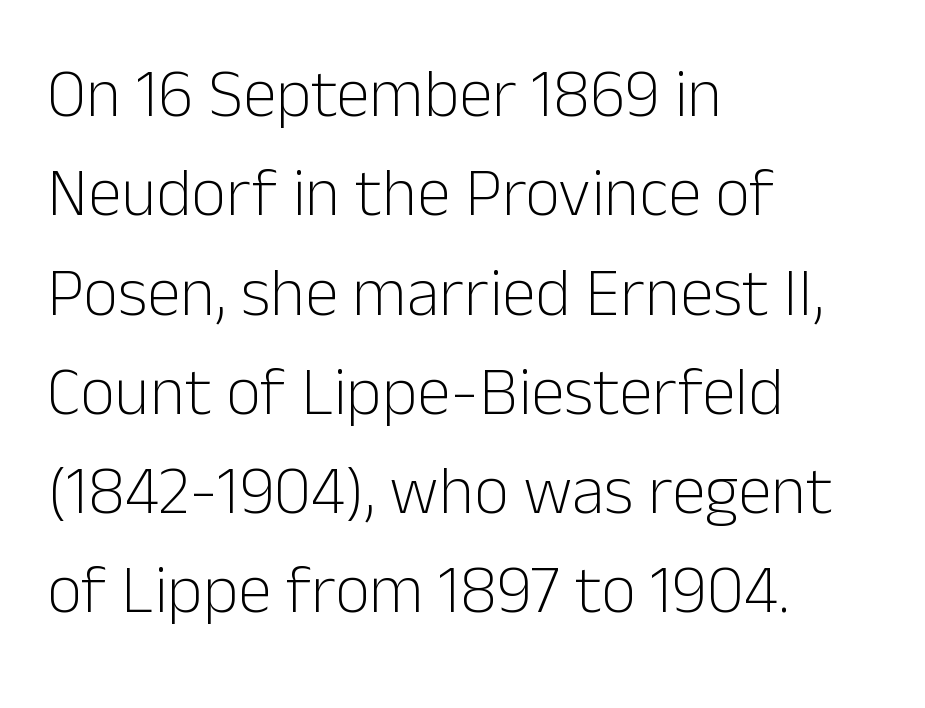
The passage shown has conventional tracking throughout. Is there any slant? The stems are plumb. Rule under the text: the space is simply empty. All the whitespace from short lines collects on the right.
